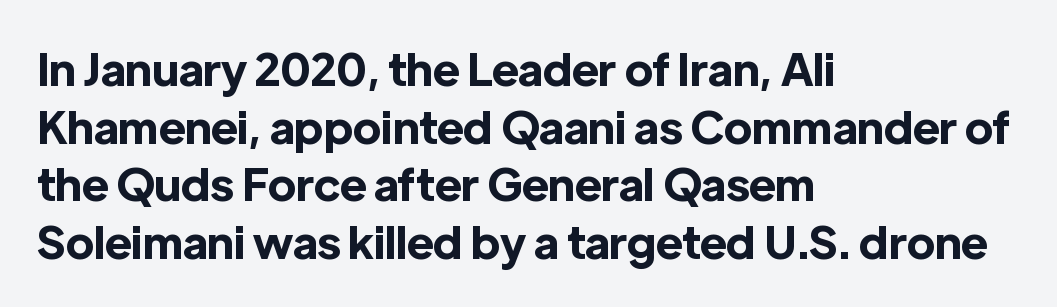
Varying glyph widths throughout — classic text-font behaviour. Default kerning and tracking; the words read as compact shapes. Does the copy run flush right? No — it runs flush left. Interline gaps are of average width in this sample. Type style note: lacks serifs.
